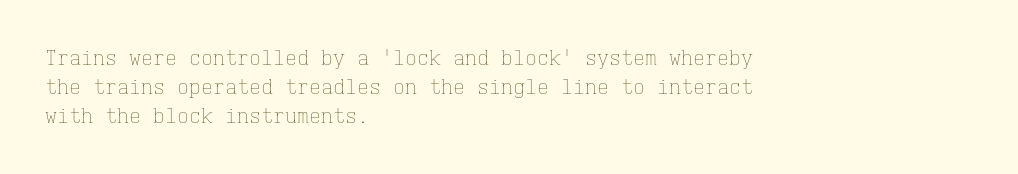
The image shows 20 px text type, upright; set left-aligned, normal line spacing (1.44x), normal letter spacing, not underlined.
